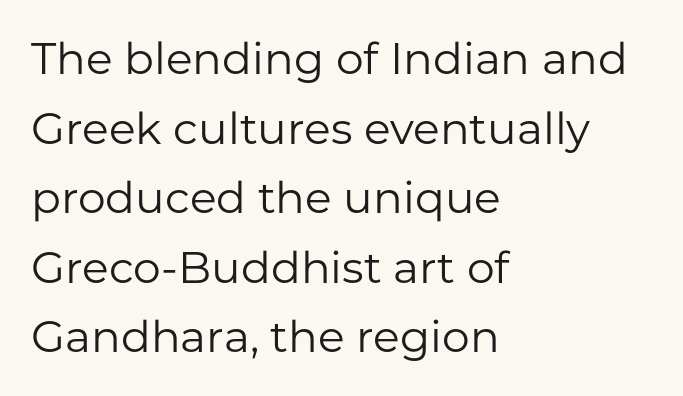
{"serif": "no", "italic": "no", "bold": "no", "weight": "regular", "width": "normal", "stroke_contrast": "low", "x_height": "medium", "monospaced": "no", "underline": "no", "align": "left", "line_spacing": "normal", "line_spacing_ratio": 1.58, "letter_spacing": "normal", "letter_spacing_em": 0.0, "glyph_px": 44}
